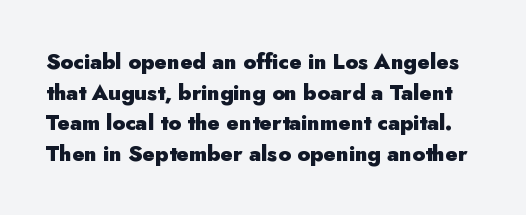
The vertical gap from one line to the next is medium. There is no visible air inserted between adjacent glyphs. Designer's note — italics off, roman on. Every letter is thick-stroked: bold, no question. Unmarked baselines from the first word to the last.
